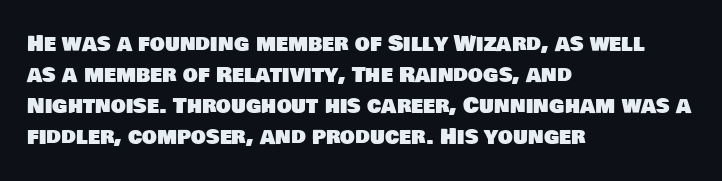
The image shows 21 px text type; set left-aligned, normal line spacing (1.48x), normal letter spacing, not underlined.
